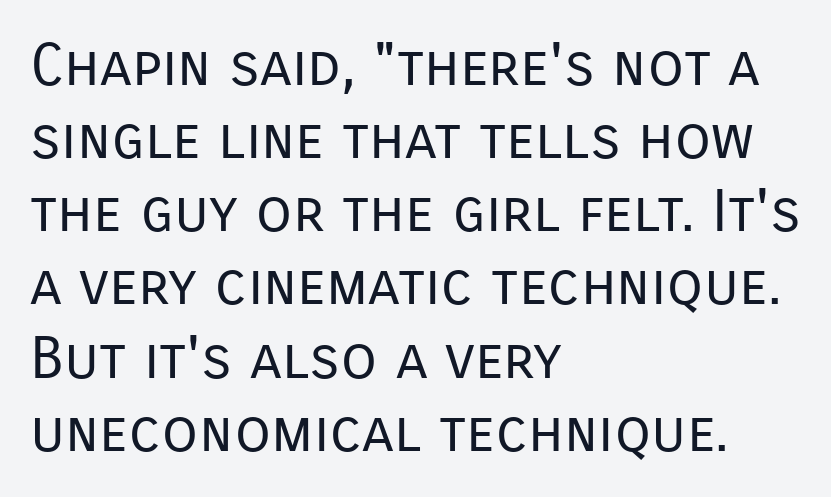
The image shows 59 px regular-weight sans-serif type, upright; set left-aligned, line spacing 1.24x, normal letter spacing, not underlined; low stroke contrast and a medium x-height.
